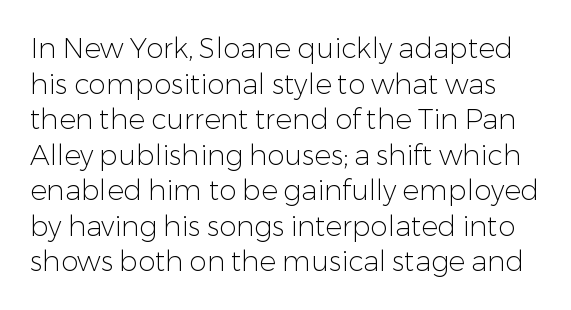
The specimen omits any rule beneath the text block's lines. Vertically, the passage feels balanced, rows spaced as you'd expect. No feet cap the strokes, marking this as sans-serif type. Varying glyph widths throughout — classic text-font behaviour.
